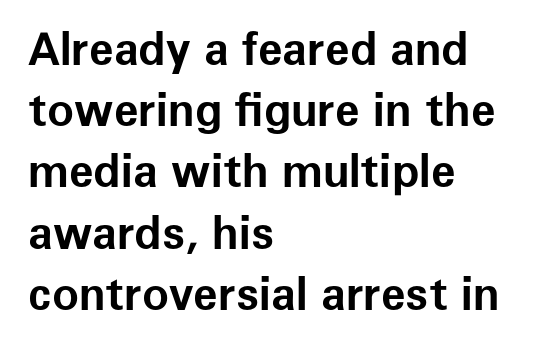
The image shows 45 px bold sans-serif type, upright; set left-aligned, normal line spacing (1.36x), normal letter spacing, not underlined; low stroke contrast and a medium x-height.
